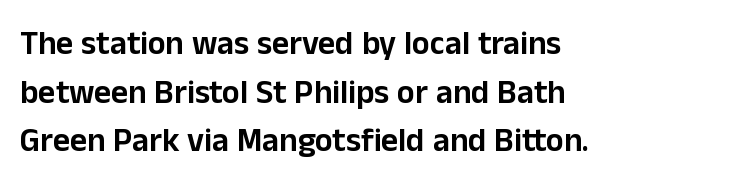
Q: Is the text italic (slanted)? A: No, it is upright.
Q: Is the typeface a serif or a sans-serif typeface? A: Sans-serif.
Q: Is the text underlined? A: No.
Q: How is the paragraph aligned? A: Left-aligned.
Q: Is the spacing between letters normal or unusually wide? A: Normal.
Q: Is the spacing between lines tight, normal or loose? A: Normal.
Q: Width (condensed, normal, or wide)? A: Normal.
Q: Stroke contrast? A: Low.
Q: x-height? A: Medium.
Q: Monospaced? A: No.
